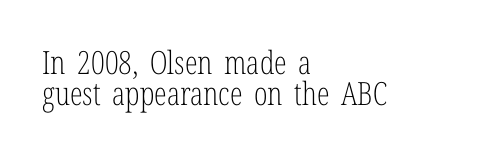
Q: Is the text bold? A: No.
Q: Is the text italic (slanted)? A: No, it is upright.
Q: Is the typeface a serif or a sans-serif typeface? A: Serif.
Q: Is the text underlined? A: No.
Q: How is the paragraph aligned? A: Left-aligned.
Q: Is the spacing between letters normal or unusually wide? A: Normal.
Q: Is the spacing between lines tight, normal or loose? A: Tight.
Q: Width (condensed, normal, or wide)? A: Condensed.
Q: Stroke contrast? A: Low.
Q: x-height? A: Medium.
Q: Monospaced? A: No.
